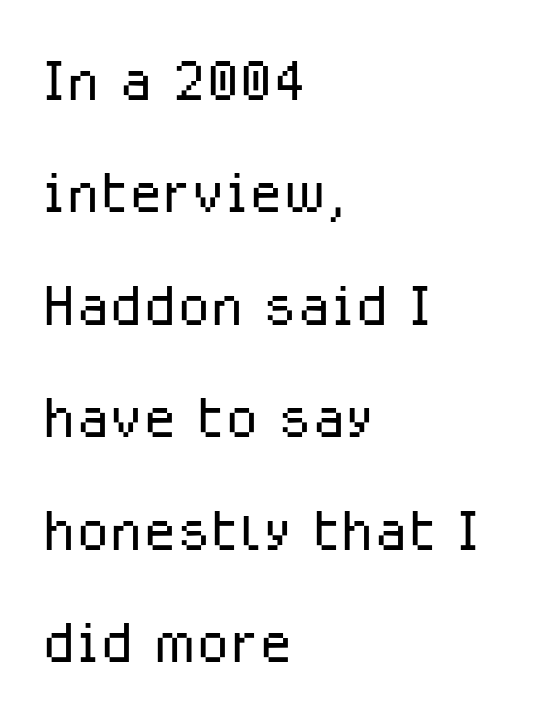
The glyphs in this specimen are sans serif. Is this a fixed-width face? No — the glyphs have proportional, varying widths. This sample keeps an unexceptional amount of space between lines. Does extra space separate the letters? No, they use regular spacing. The compositor pushed each line to the left boundary. Stems here are at most as thick as an everyday book face.
